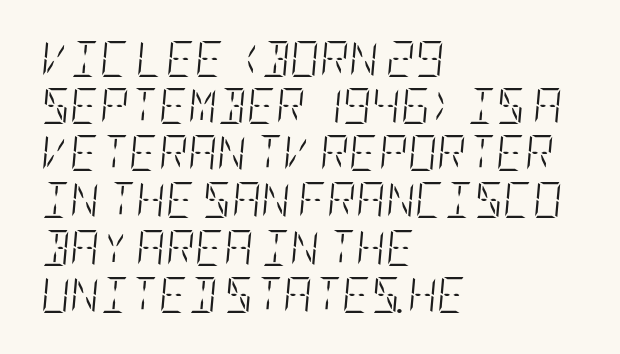
Q: Is the text bold? A: No.
Q: Is the text italic (slanted)? A: Yes, it leans right by about 5 degrees.
Q: Is the text underlined? A: No.
Q: How is the paragraph aligned? A: Left-aligned.
Q: Is the spacing between letters normal or unusually wide? A: Normal.
Q: Is the spacing between lines tight, normal or loose? A: Normal.
Q: Width (condensed, normal, or wide)? A: Condensed.
Q: Stroke contrast? A: Low.
Q: x-height? A: Large.
